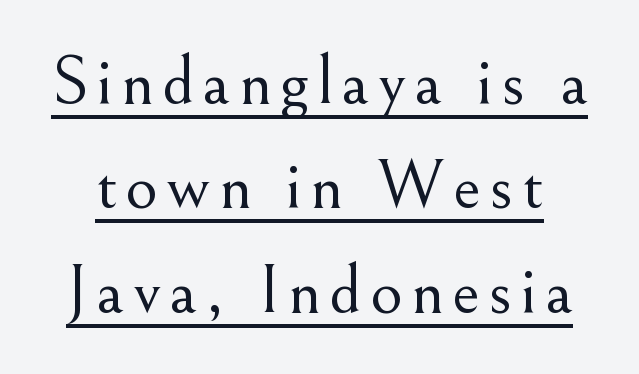
The block of text has a typical density, with ordinary space between rows. This is not heavy type; no bold has been used. Like a heading marked for emphasis, these lines bear an underscore. The axis of the letterforms is exactly vertical.
